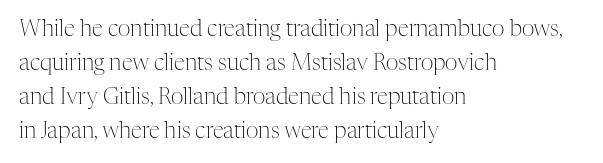
The image shows 22 px text type, upright; set left-aligned, normal line spacing (1.54x), normal letter spacing, not underlined.
